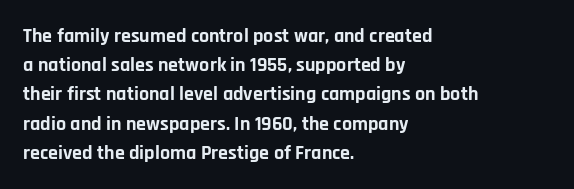
{"italic": "no", "bold": "yes", "underline": "no", "align": "left", "line_spacing": "normal", "line_spacing_ratio": 1.46, "letter_spacing": "normal", "letter_spacing_em": 0.0, "glyph_px": 20}
